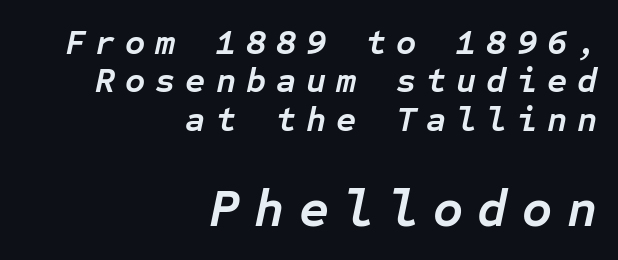
{"italic": "yes", "lean": "right", "slant_degrees": 12, "bold": "yes", "weight": "semibold", "width": "normal", "stroke_contrast": "low", "x_height": "medium", "monospaced": "yes", "underline": "no", "align": "right", "line_spacing": "tight", "line_spacing_ratio": 1.1, "letter_spacing": "wide", "letter_spacing_em": 0.28, "larger_block": "second", "size_ratio": 1.49, "glyph_px": 52}
